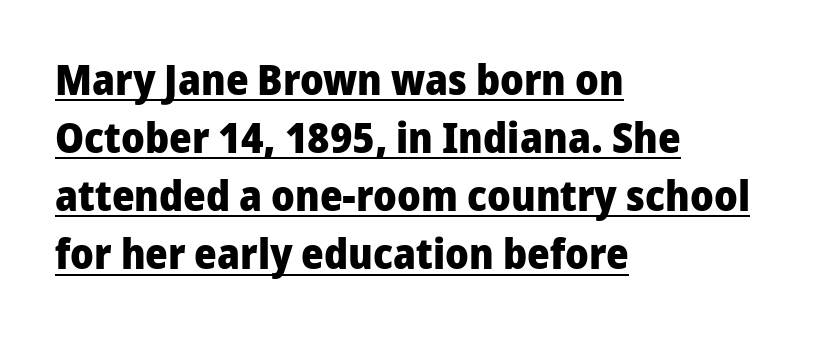
{"serif": "no", "italic": "no", "bold": "yes", "weight": "heavy", "width": "normal", "stroke_contrast": "low", "x_height": "medium", "monospaced": "no", "underline": "yes", "align": "left", "line_spacing": "normal", "line_spacing_ratio": 1.35, "letter_spacing": "normal", "letter_spacing_em": 0.0, "glyph_px": 43}
